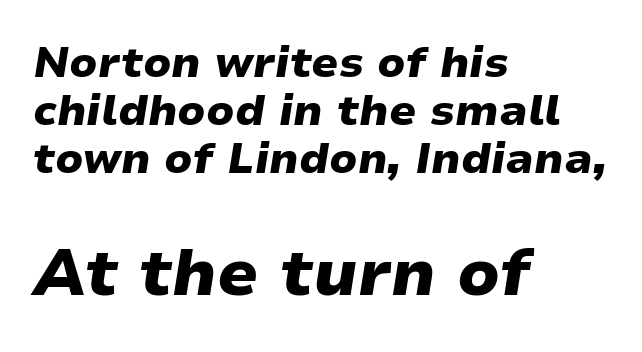
Q: Is the text bold? A: Yes.
Q: Is the text italic (slanted)? A: Yes, it leans right by about 9 degrees.
Q: Is the text underlined? A: No.
Q: How is the paragraph aligned? A: Left-aligned.
Q: Is the spacing between letters normal or unusually wide? A: Normal.
Q: Is the spacing between lines tight, normal or loose? A: Tight.
Q: Which block of text is set in a larger size, the first (top) or the second (bottom)? A: The second (bottom) one.
Q: Width (condensed, normal, or wide)? A: Wide.
Q: Stroke contrast? A: Low.
Q: x-height? A: Medium.
Q: Monospaced? A: No.
